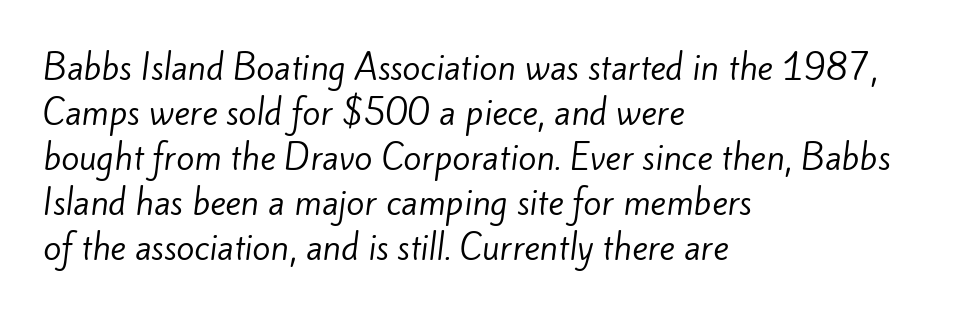
Does extra space separate the letters? No, they use regular spacing. The vertical gap from one line to the next is medium. A bare baseline throughout the passage. Horizontal alignment here is leftward, the default for most running prose. Do the characters align in a grid? No, the font is proportional.
